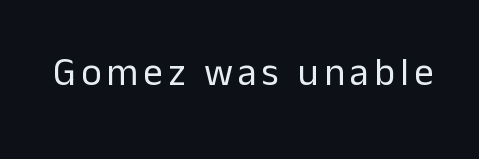
{"serif": "no", "italic": "no", "bold": "no", "weight": "regular", "width": "normal", "stroke_contrast": "low", "x_height": "medium", "monospaced": "no", "underline": "no", "glyph_px": 39}
